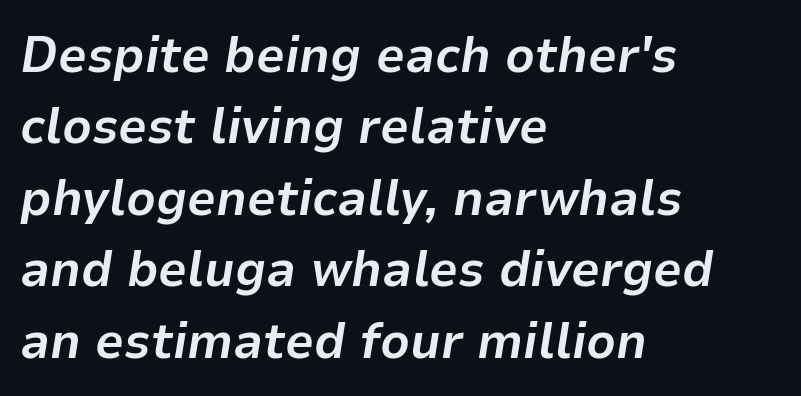
A classic flush-left, rag-right setting is used for this passage. The passage shown is typed in a proportional face where columns would drift. Normally led — the rows are evenly, conventionally spaced. Glance below the letters and you will spot only blank space.
